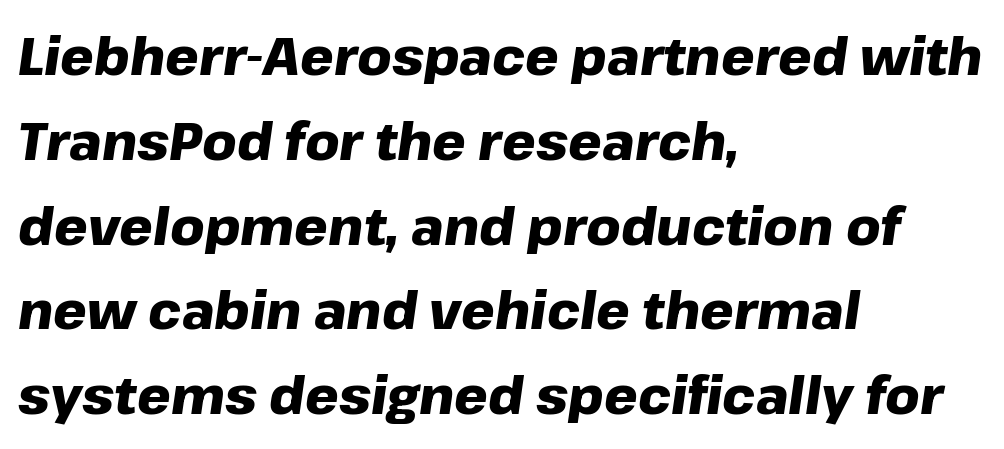
Q: Is the text bold? A: Yes.
Q: Is the text italic (slanted)? A: Yes, it leans right by about 8 degrees.
Q: Is the text underlined? A: No.
Q: How is the paragraph aligned? A: Left-aligned.
Q: Is the spacing between letters normal or unusually wide? A: Normal.
Q: Is the spacing between lines tight, normal or loose? A: Normal.
Q: Width (condensed, normal, or wide)? A: Normal.
Q: Stroke contrast? A: Low.
Q: x-height? A: Medium.
Q: Monospaced? A: No.
